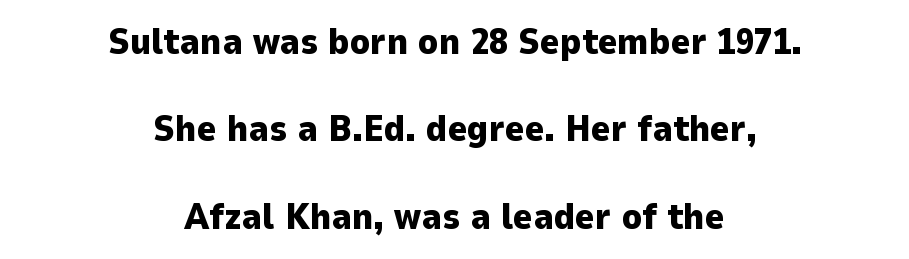
{"serif": "no", "italic": "no", "bold": "yes", "weight": "heavy", "width": "normal", "stroke_contrast": "low", "x_height": "medium", "monospaced": "no", "underline": "no", "align": "center", "line_spacing": "loose", "line_spacing_ratio": 2.36, "letter_spacing": "normal", "letter_spacing_em": 0.0, "glyph_px": 37}
